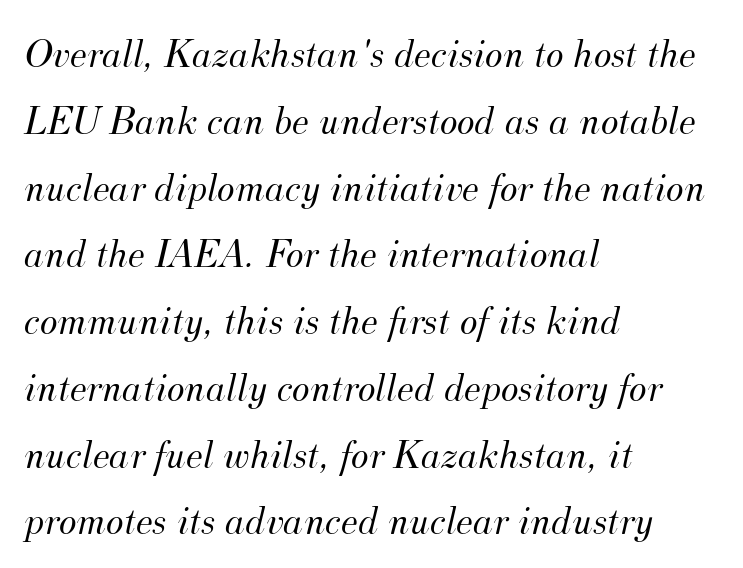
Notice how the stems are inclined rather than vertical — that's the hallmark of italics. What's the leading like? Ordinary, nothing unusual. The typeface has the unassuming heft of standard copy or less. Serif or sans? Serif — the stroke terminals have little feet. The typesetter chose a ragged-right arrangement here. The glyphs are unaccompanied by any horizontal stroke below them.
